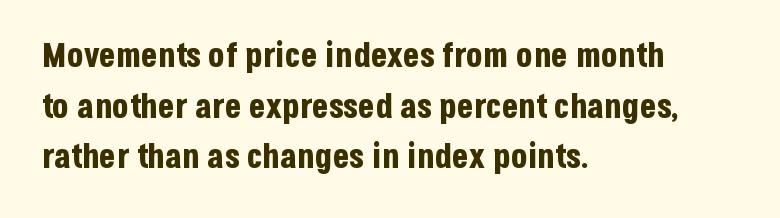
The words here are not underlined. Typesetter's note: full bold, strokes at maximum text heaviness. Italic? Not at all — the glyphs are vertical. Looks like regular typesetting: each glyph gets only the width it needs.
